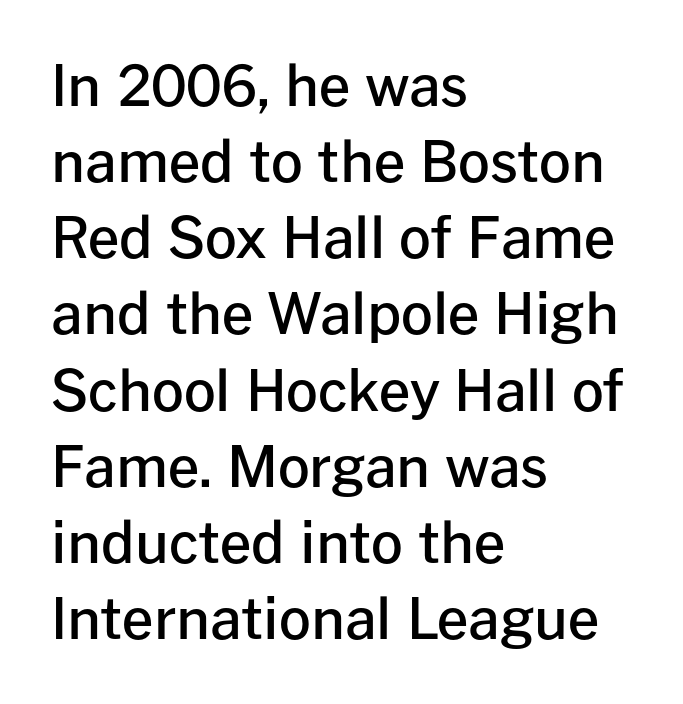
Q: Is the text bold? A: Semi-bold.
Q: Is the text italic (slanted)? A: No, it is upright.
Q: Is the typeface a serif or a sans-serif typeface? A: Sans-serif.
Q: Is the text underlined? A: No.
Q: How is the paragraph aligned? A: Left-aligned.
Q: Is the spacing between letters normal or unusually wide? A: Normal.
Q: Is the spacing between lines tight, normal or loose? A: Normal.
Q: Width (condensed, normal, or wide)? A: Normal.
Q: Stroke contrast? A: Low.
Q: x-height? A: Medium.
Q: Monospaced? A: No.
